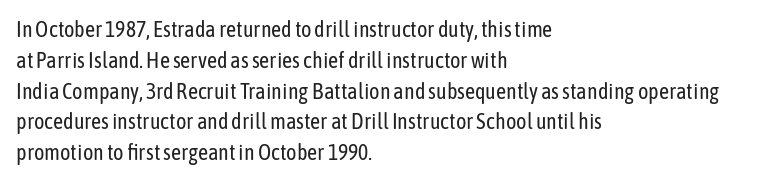
The image shows 22 px text type, upright; set left-aligned, normal line spacing (1.4x), normal letter spacing, not underlined.
